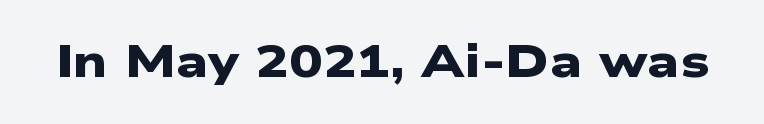
Q: Is the text bold? A: Yes.
Q: Is the typeface a serif or a sans-serif typeface? A: Sans-serif.
Q: Is the text underlined? A: No.
Q: Is the spacing between letters normal or unusually wide? A: Normal.
Q: Width (condensed, normal, or wide)? A: Wide.
Q: Stroke contrast? A: Low.
Q: x-height? A: Medium.
Q: Monospaced? A: No.
